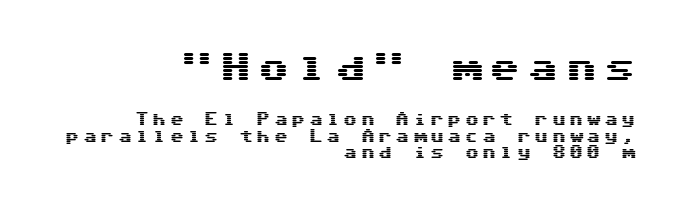
The image shows 31 px wide sans-serif type, upright, monospaced; set right-aligned, tight line spacing (1.15x), unusually wide letter spacing (+0.24 em), not underlined; the first (top) block is 2.21x larger; medium stroke contrast and a medium x-height.
